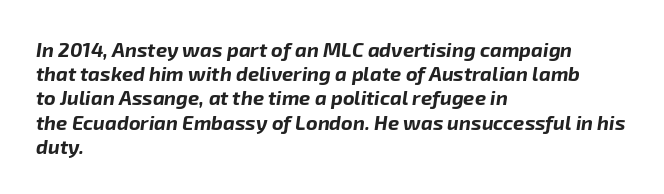
The typography opts for an oblique posture over an upright one. Typeset ragged right — the left edge is the straight one. Chunky letters — that's bold for sure. Check under the words: just untouched page.
